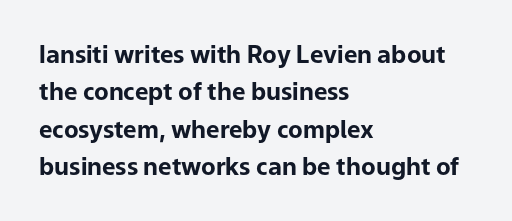
Q: Is the text bold? A: Yes.
Q: Is the text italic (slanted)? A: No, it is upright.
Q: Is the text underlined? A: No.
Q: How is the paragraph aligned? A: Left-aligned.
Q: Is the spacing between letters normal or unusually wide? A: Normal.
Q: Is the spacing between lines tight, normal or loose? A: Normal.
